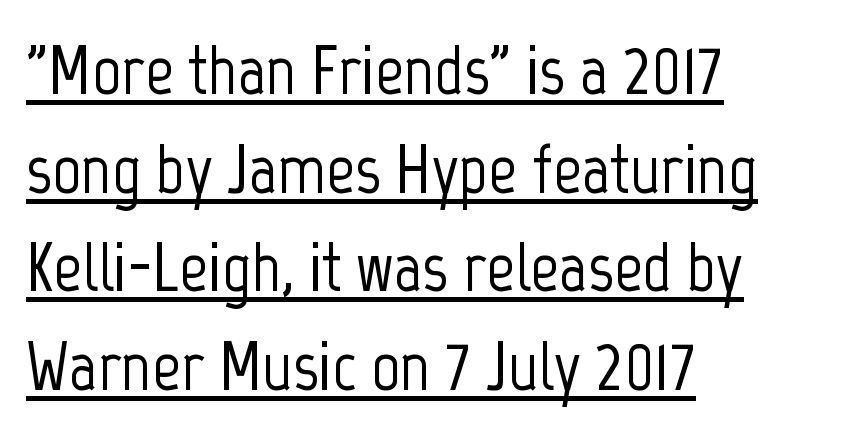
{"serif": "no", "italic": "no", "width": "condensed", "stroke_contrast": "low", "x_height": "medium", "monospaced": "no", "underline": "yes", "align": "left", "line_spacing": "normal", "line_spacing_ratio": 1.39, "letter_spacing": "normal", "letter_spacing_em": 0.0, "glyph_px": 71}
